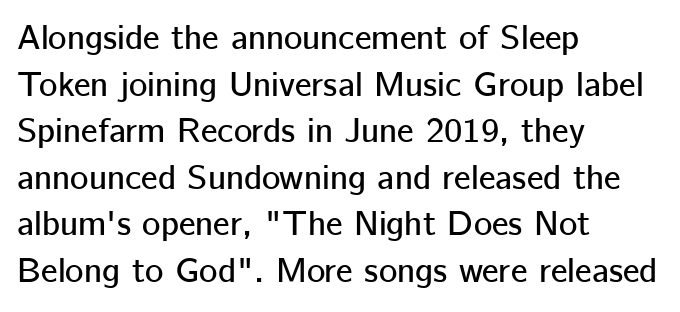
You can tell from the bare stems that sans-serif type was used. The ragged edge is on the right, which tells us the setting is flush left. Characters follow at the spacing the type designer built in. Leading matches the norm, producing a regular column. The face used here is proportionally spaced, like ordinary book or web type.
